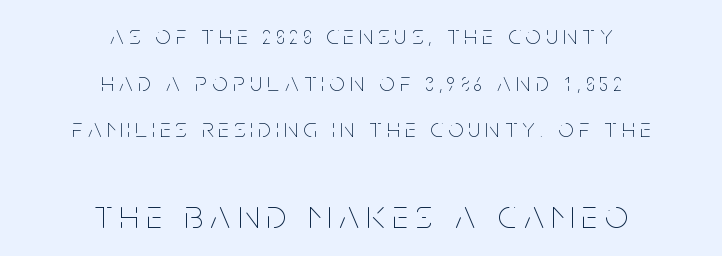
The image shows 40 px thin, condensed type, upright; set centered, line spacing 1.73x, unusually wide letter spacing (+0.2 em), not underlined; the second (bottom) block is 1.48x larger; low stroke contrast and a large x-height.
